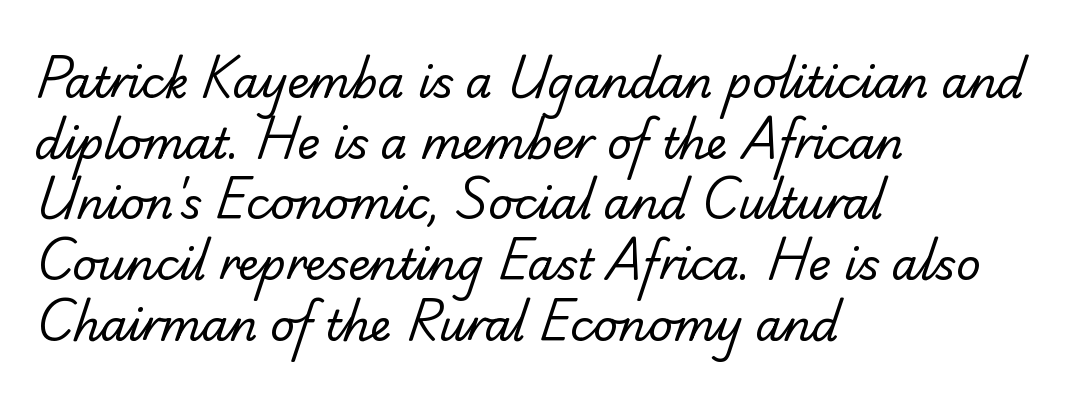
{"serif": "yes", "bold": "no", "weight": "regular", "width": "normal", "stroke_contrast": "low", "x_height": "small", "monospaced": "no", "underline": "no", "align": "left", "line_spacing": "normal", "line_spacing_ratio": 1.41, "letter_spacing": "normal", "letter_spacing_em": 0.0, "glyph_px": 43}
